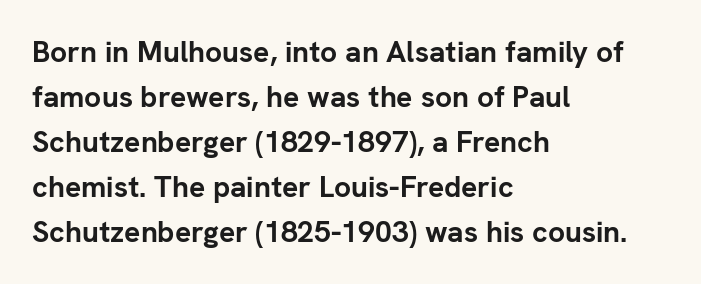
{"serif": "no", "italic": "no", "bold": "yes", "weight": "semibold", "width": "normal", "stroke_contrast": "low", "x_height": "medium", "monospaced": "no", "underline": "no", "align": "left", "line_spacing": "normal", "line_spacing_ratio": 1.5, "letter_spacing": "normal", "letter_spacing_em": 0.0, "glyph_px": 30}
